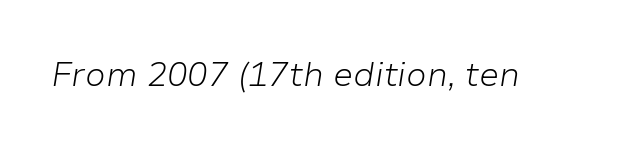
The image shows 34 px light type, italic (leaning right); set normal letter spacing, not underlined; low stroke contrast and a medium x-height.
